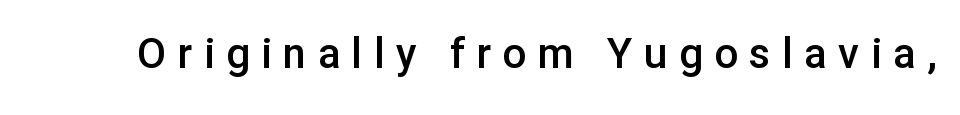
The image shows 42 px semibold sans-serif type, upright; set unusually wide letter spacing (+0.27 em), not underlined; low stroke contrast and a medium x-height.
